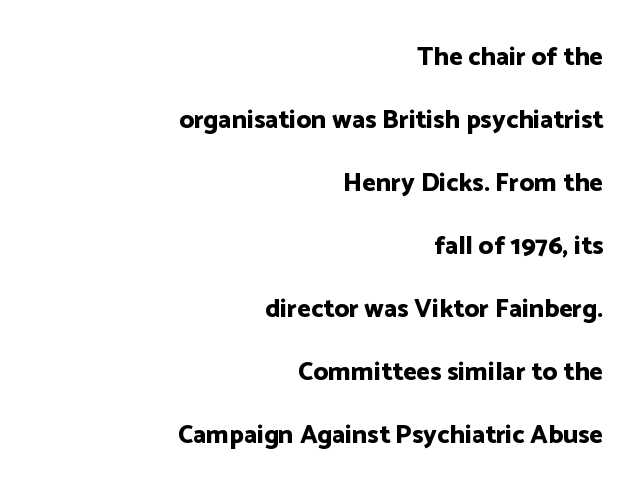
Q: Is the text bold? A: Yes.
Q: Is the text italic (slanted)? A: No, it is upright.
Q: Is the text underlined? A: No.
Q: How is the paragraph aligned? A: Right-aligned.
Q: Is the spacing between letters normal or unusually wide? A: Normal.
Q: Is the spacing between lines tight, normal or loose? A: Loose.
